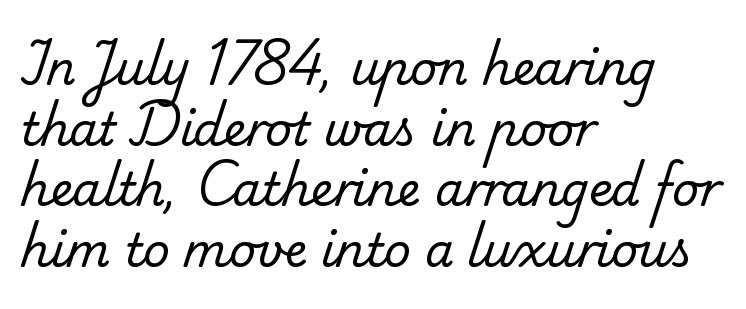
The image shows 46 px regular-weight serif type; set left-aligned, normal line spacing (1.32x), normal letter spacing, not underlined; low stroke contrast and a small x-height.
